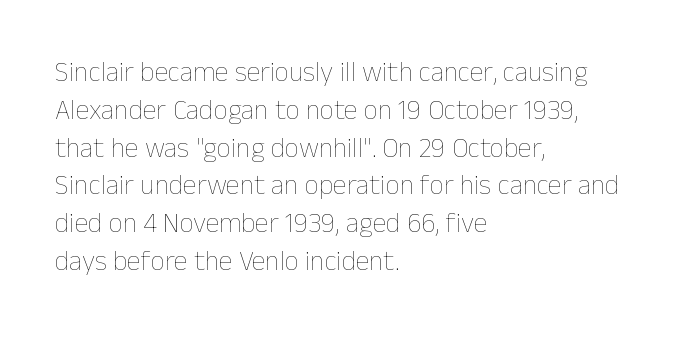
{"italic": "no", "bold": "no", "weight": "thin", "width": "normal", "stroke_contrast": "low", "x_height": "medium", "monospaced": "no", "underline": "no", "align": "left", "line_spacing": "normal", "line_spacing_ratio": 1.35, "letter_spacing": "normal", "letter_spacing_em": 0.0, "glyph_px": 28}
